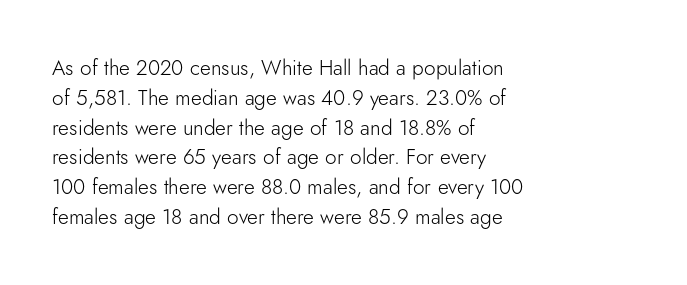
{"italic": "no", "bold": "no", "underline": "no", "align": "left", "line_spacing": "normal", "line_spacing_ratio": 1.42, "letter_spacing": "normal", "letter_spacing_em": 0.0, "glyph_px": 21}
